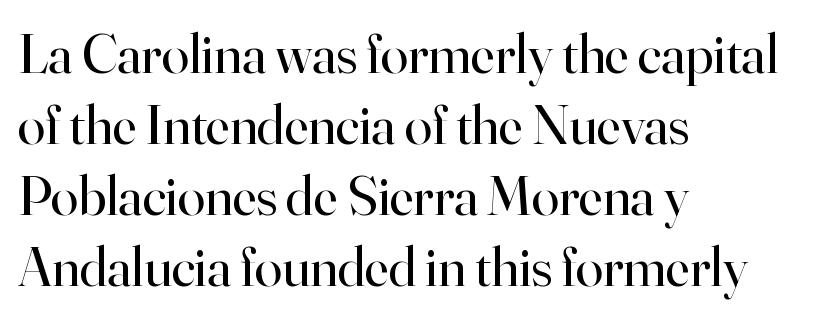
Underlining? Definitely not there. Spacing verdict: proportional, widths tailored to each character. Is the stroke heavy? The answer is a plain regular-or-lighter. The space between consecutive lines is moderate.
